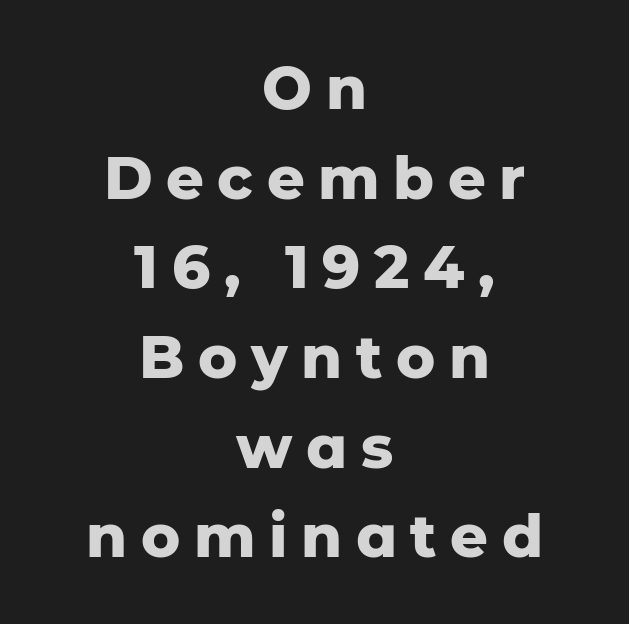
Q: Is the text bold? A: Yes.
Q: Is the text italic (slanted)? A: No, it is upright.
Q: Is the typeface a serif or a sans-serif typeface? A: Sans-serif.
Q: Is the text underlined? A: No.
Q: How is the paragraph aligned? A: Centered.
Q: Is the spacing between letters normal or unusually wide? A: Unusually wide.
Q: Is the spacing between lines tight, normal or loose? A: Normal.
Q: Width (condensed, normal, or wide)? A: Normal.
Q: Stroke contrast? A: Low.
Q: x-height? A: Medium.
Q: Monospaced? A: No.
